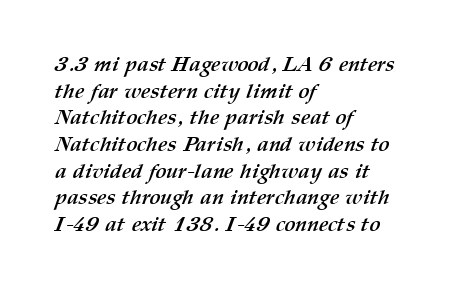
Unmarked baselines from the first word to the last. The setting favours the left margin, as ordinary paragraphs usually do. Regarding leading, the lines here are spaced in the standard way. Observe the ordinary spacing: letters are neighbours, not strangers. Heft: maximum for text — a bold.
